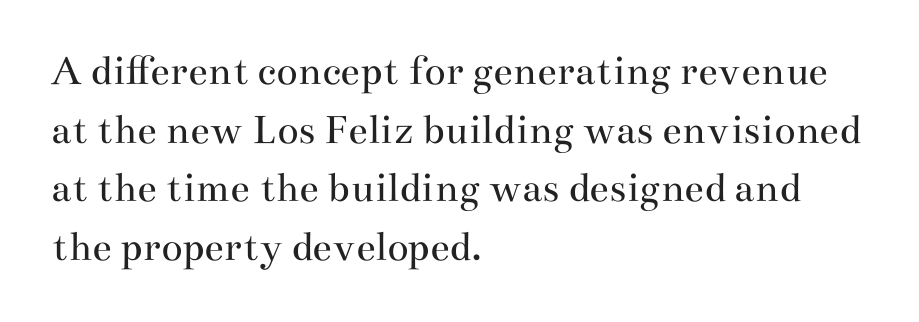
Q: Is the text bold? A: No.
Q: Is the text italic (slanted)? A: No, it is upright.
Q: Is the typeface a serif or a sans-serif typeface? A: Serif.
Q: Is the text underlined? A: No.
Q: How is the paragraph aligned? A: Left-aligned.
Q: Is the spacing between letters normal or unusually wide? A: Normal.
Q: Is the spacing between lines tight, normal or loose? A: Normal.
Q: Width (condensed, normal, or wide)? A: Wide.
Q: Stroke contrast? A: Medium.
Q: x-height? A: Small.
Q: Monospaced? A: No.
